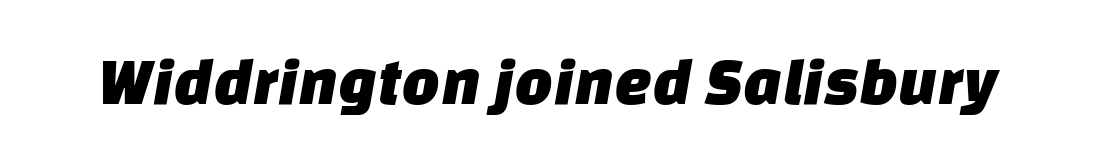
The face used here is proportionally spaced, like ordinary book or web type. Characters follow at the spacing the type designer built in. Rule under the text: the space is simply empty. This is sans-serif lettering, the kind often seen on screens and signage.
